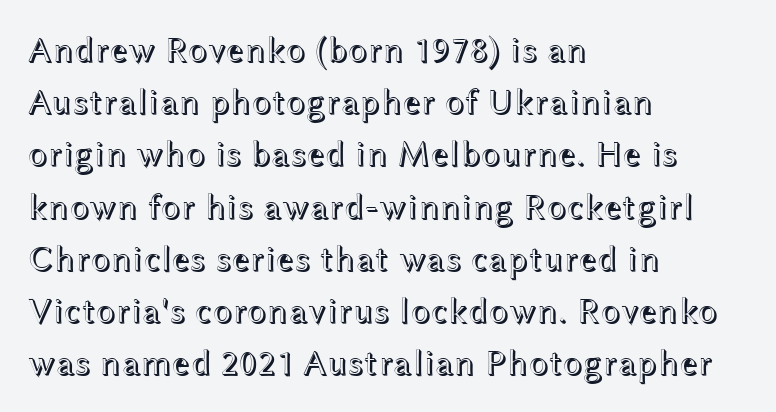
Q: Is the text italic (slanted)? A: No, it is upright.
Q: Is the text underlined? A: No.
Q: How is the paragraph aligned? A: Left-aligned.
Q: Is the spacing between letters normal or unusually wide? A: Normal.
Q: Is the spacing between lines tight, normal or loose? A: Normal.
Q: Width (condensed, normal, or wide)? A: Wide.
Q: x-height? A: Medium.
Q: Monospaced? A: No.
